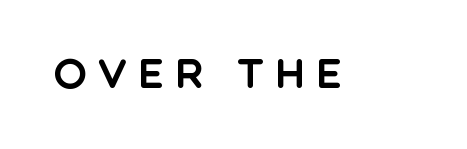
The image shows 40 px sans-serif type, upright; set unusually wide letter spacing (+0.28 em), not underlined; a large x-height.
